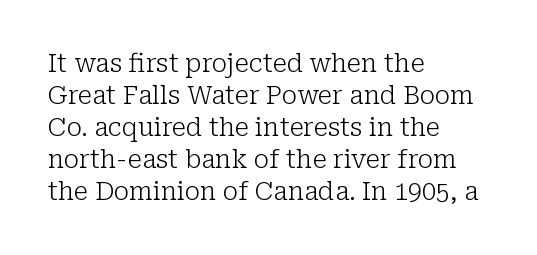
The image shows 25 px text type, upright; set left-aligned, normal line spacing (1.28x), normal letter spacing, not underlined.
